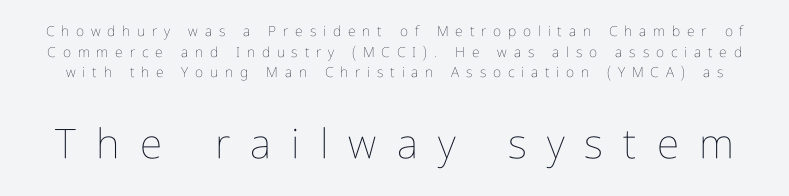
{"italic": "no", "bold": "no", "weight": "thin", "width": "condensed", "stroke_contrast": "low", "x_height": "medium", "monospaced": "no", "underline": "no", "line_spacing": "normal", "line_spacing_ratio": 1.47, "letter_spacing": "wide", "letter_spacing_em": 0.49, "larger_block": "second", "size_ratio": 2.93, "glyph_px": 41}
